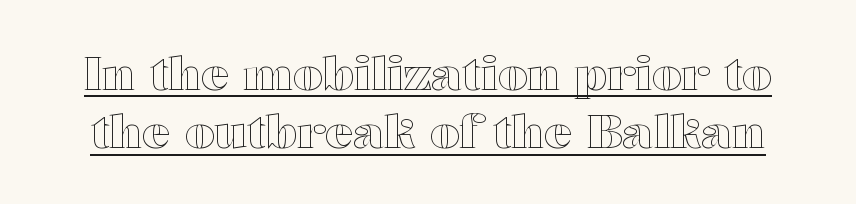
The image shows 47 px wide type, upright; set line spacing 1.24x, normal letter spacing, underlined; a medium x-height.
